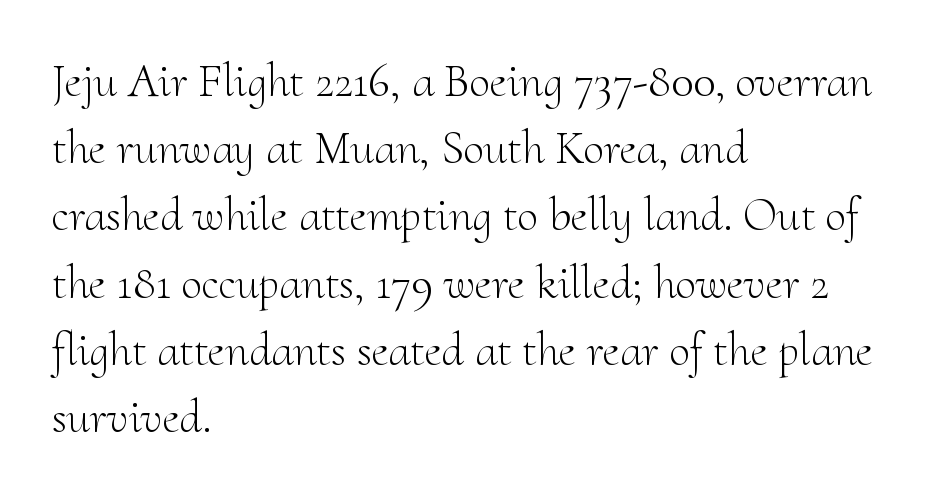
{"serif": "yes", "italic": "no", "bold": "no", "weight": "light", "width": "normal", "stroke_contrast": "medium", "x_height": "small", "monospaced": "no", "underline": "no", "align": "left", "line_spacing": "normal", "line_spacing_ratio": 1.43, "letter_spacing": "normal", "letter_spacing_em": 0.0, "glyph_px": 47}
